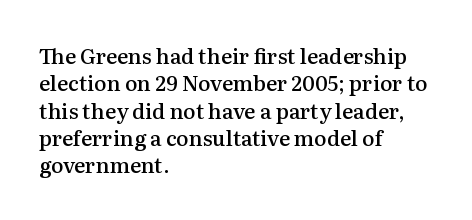
The image shows 21 px text type, upright; set left-aligned, normal line spacing (1.3x), normal letter spacing, not underlined.
